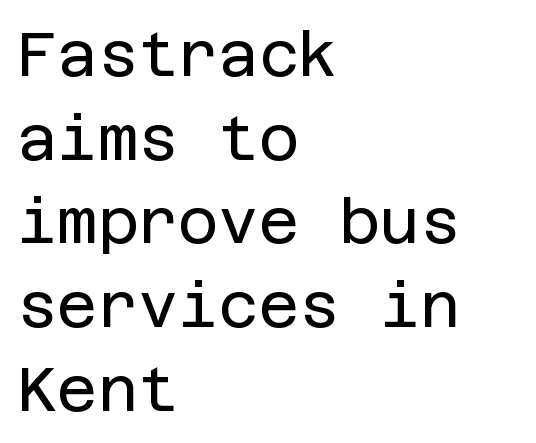
Q: Is the text bold? A: No.
Q: Is the text italic (slanted)? A: No, it is upright.
Q: Is the typeface a serif or a sans-serif typeface? A: Sans-serif.
Q: Is the text underlined? A: No.
Q: How is the paragraph aligned? A: Left-aligned.
Q: Is the spacing between letters normal or unusually wide? A: Normal.
Q: Is the spacing between lines tight, normal or loose? A: Normal.
Q: Width (condensed, normal, or wide)? A: Normal.
Q: Stroke contrast? A: Low.
Q: x-height? A: Large.
